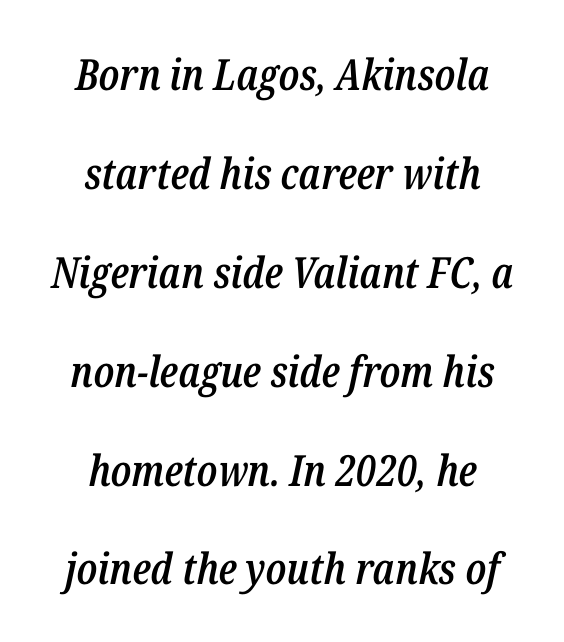
Q: Is the text bold? A: Semi-bold.
Q: Is the text italic (slanted)? A: Yes, it leans right by about 12 degrees.
Q: Is the text underlined? A: No.
Q: How is the paragraph aligned? A: Centered.
Q: Is the spacing between letters normal or unusually wide? A: Normal.
Q: Is the spacing between lines tight, normal or loose? A: Loose.
Q: Width (condensed, normal, or wide)? A: Condensed.
Q: Stroke contrast? A: Low.
Q: x-height? A: Medium.
Q: Monospaced? A: No.
